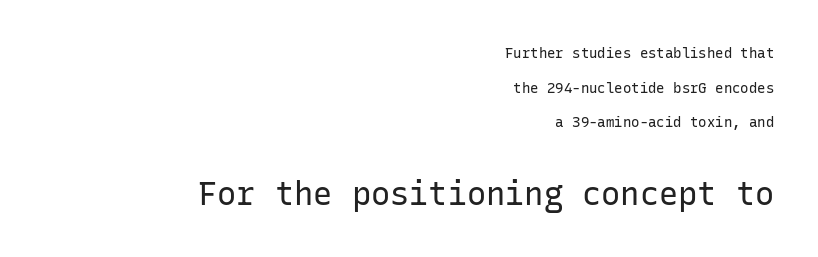
Q: Is the text bold? A: No.
Q: Is the text italic (slanted)? A: No, it is upright.
Q: Is the typeface a serif or a sans-serif typeface? A: Sans-serif.
Q: Is the text underlined? A: No.
Q: How is the paragraph aligned? A: Right-aligned.
Q: Is the spacing between letters normal or unusually wide? A: Normal.
Q: Is the spacing between lines tight, normal or loose? A: Loose.
Q: Which block of text is set in a larger size, the first (top) or the second (bottom)? A: The second (bottom) one.
Q: Width (condensed, normal, or wide)? A: Normal.
Q: Stroke contrast? A: Low.
Q: x-height? A: Medium.
Q: Monospaced? A: Yes.
